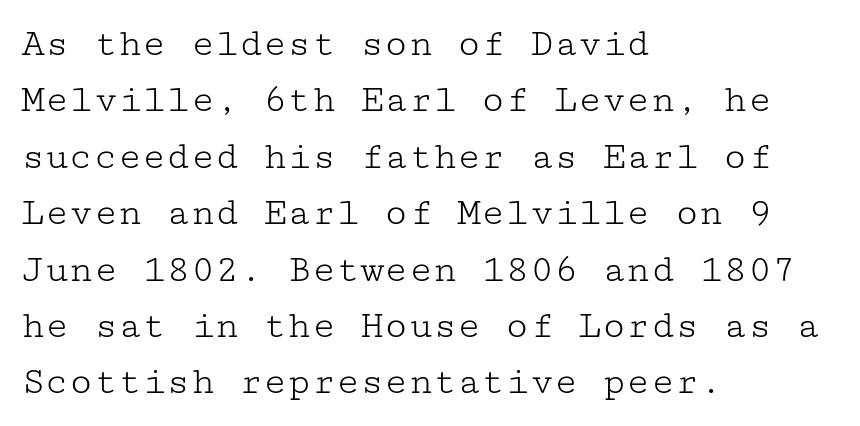
Visually the block forms a straight wall on the left and a jagged coastline on the right. Examine the stroke ends and you'll spot serifs. Nobody touched the tracking dial on this one. The foot of each line stays bare and open. The font is comparable to plain body text, perhaps lighter. No italicization has been applied; the sample stays upright.
